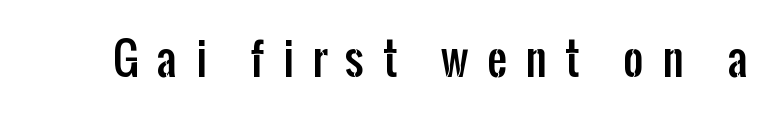
The image shows 44 px condensed sans-serif type, upright; set unusually wide letter spacing (+0.42 em), not underlined; low stroke contrast and a medium x-height.
